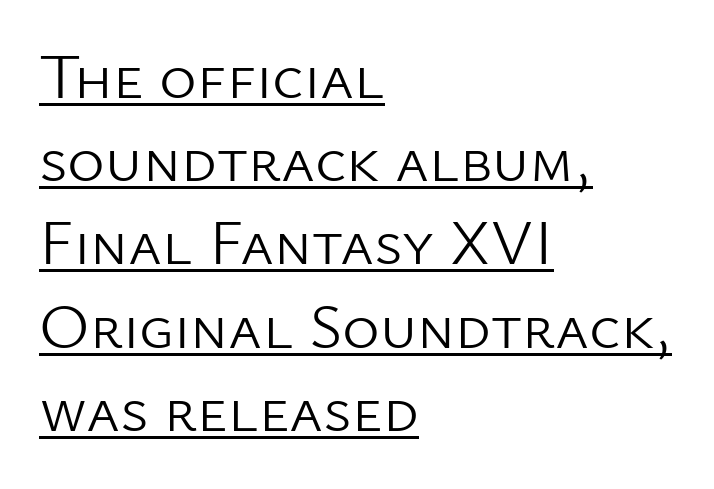
{"serif": "no", "italic": "no", "bold": "no", "weight": "light", "width": "normal", "stroke_contrast": "low", "x_height": "medium", "monospaced": "no", "underline": "yes", "align": "left", "line_spacing": "normal", "line_spacing_ratio": 1.3, "letter_spacing": "normal", "letter_spacing_em": 0.0, "glyph_px": 64}
